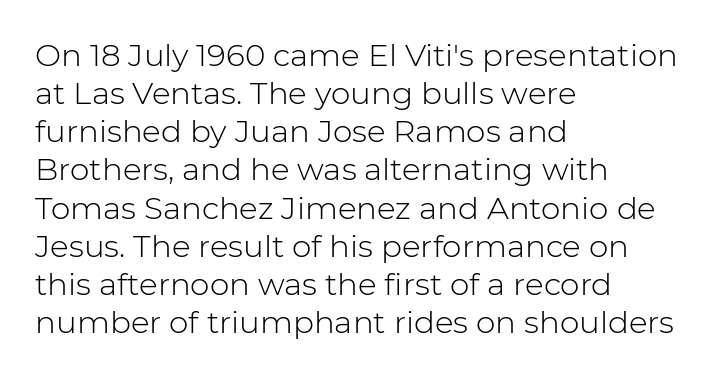
The strokes are not fattened; the text isn't bold. Inter-character spacing is left at the font's built-in metrics. The axis of the letterforms is exactly vertical. The passage shown is typeset with a sans-serif family.
